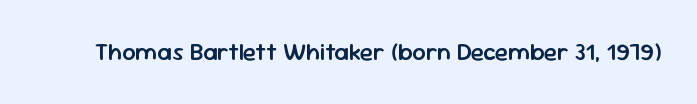
Q: Is the text bold? A: Semi-bold.
Q: Is the text italic (slanted)? A: No, it is upright.
Q: Is the text underlined? A: No.
Q: Is the spacing between letters normal or unusually wide? A: Normal.
